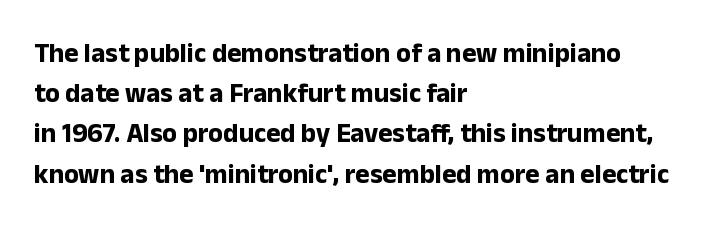
{"italic": "no", "bold": "yes", "underline": "no", "align": "left", "line_spacing": "normal", "line_spacing_ratio": 1.49, "letter_spacing": "normal", "letter_spacing_em": 0.0, "glyph_px": 27}
